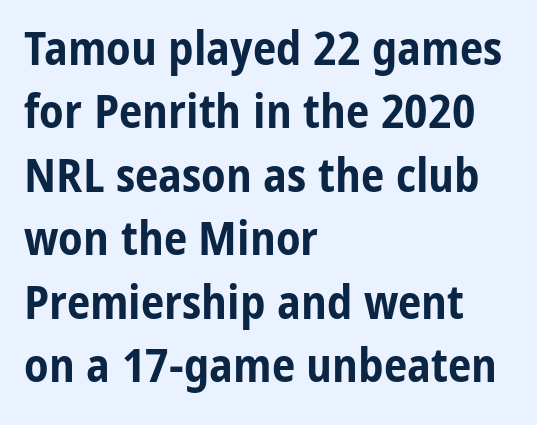
{"serif": "no", "italic": "no", "bold": "yes", "weight": "bold", "width": "condensed", "stroke_contrast": "low", "x_height": "medium", "monospaced": "no", "underline": "no", "align": "left", "line_spacing": "normal", "line_spacing_ratio": 1.35, "letter_spacing": "normal", "letter_spacing_em": 0.0, "glyph_px": 47}
